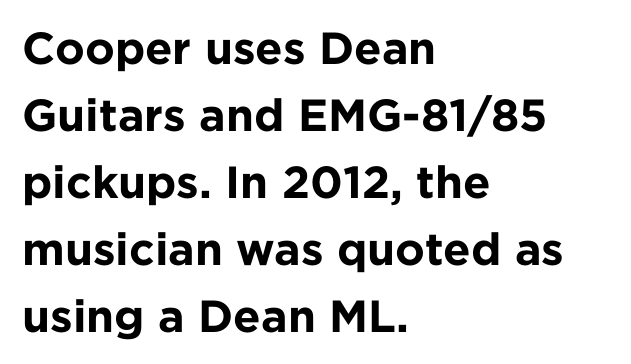
The face used here is proportionally spaced, like ordinary book or web type. Italic? Not at all — the glyphs are vertical. Alignment: flush left. In terms of letterform style, serifs are entirely absent. Look at the stroke-to-counter ratio: heavy, a bold. Vertical spacing — default.
